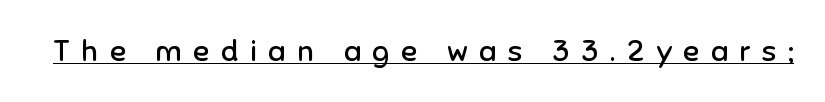
Q: Is the text bold? A: No.
Q: Is the text italic (slanted)? A: No, it is upright.
Q: Is the typeface a serif or a sans-serif typeface? A: Sans-serif.
Q: Is the text underlined? A: Yes.
Q: Is the spacing between letters normal or unusually wide? A: Unusually wide.
Q: Width (condensed, normal, or wide)? A: Normal.
Q: Stroke contrast? A: Low.
Q: x-height? A: Medium.
Q: Monospaced? A: No.
